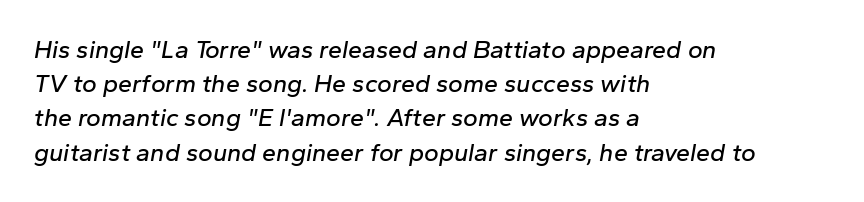
The image shows 25 px text type, italic (leaning right); set left-aligned, normal line spacing (1.37x), normal letter spacing, not underlined.
